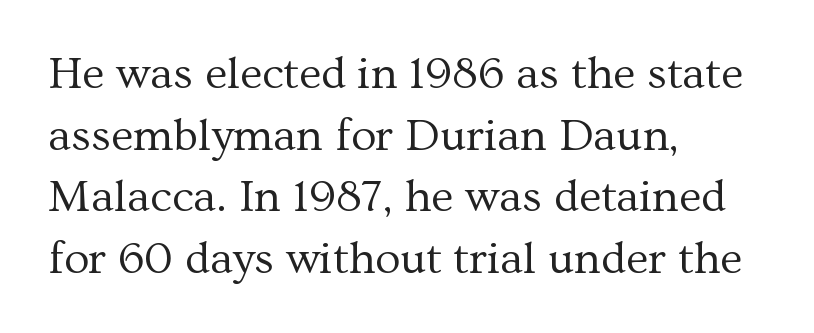
Where is the straight margin? On the left. No letter is thick-stroked: the sample isn't bold. Examine the stroke ends and you'll spot serifs. Tall strokes in this sample are plumb rather than angled. What stands out about the letter spacing? Nothing — it is the standard amount.
